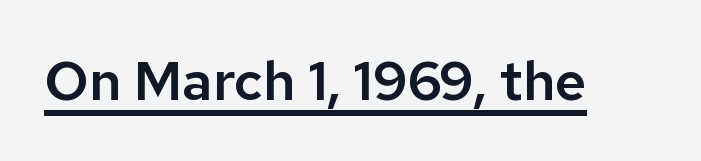
Students, observe the line beneath the letters — that is underlining. You can tell from the bare stems that sans-serif type was used. The rendering keeps characters at their native spacing. A typesetter would call this proportional, since set widths differ per character. Style check: upright.
